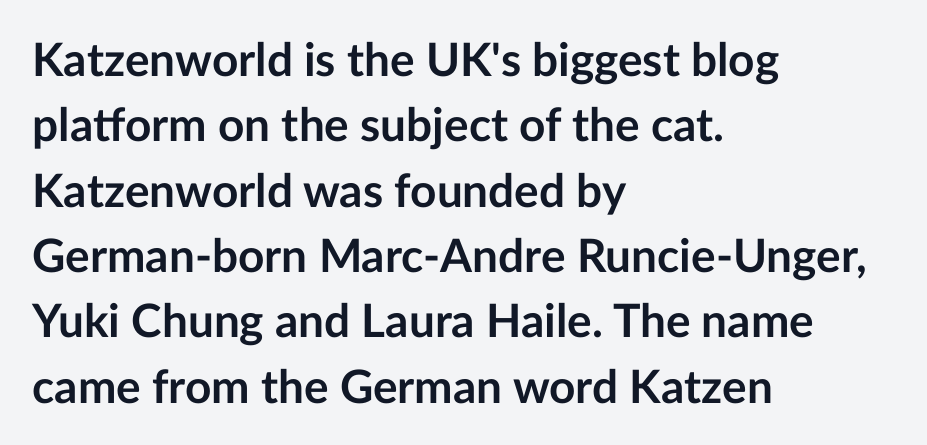
The image shows 46 px semibold sans-serif type, upright; set left-aligned, normal line spacing (1.42x), normal letter spacing, not underlined; low stroke contrast and a medium x-height.
